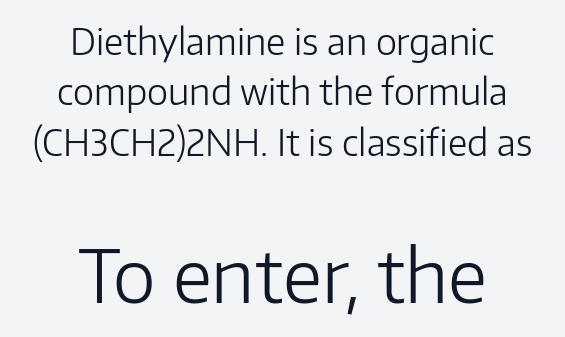
The passage shown is typed in a proportional face where columns would drift. How would I describe the line gaps? Plain and ordinary. The face used here is rendered with its standard letterfit. Nothing sits at the stroke ends, so this counts as sans-serif. Heaviness? Minimal to ordinary, like unemphasized prose.
